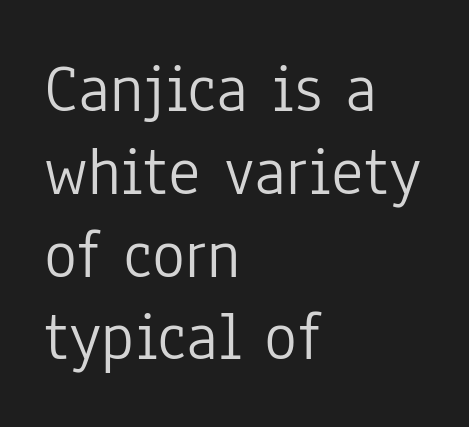
{"serif": "no", "italic": "no", "bold": "no", "weight": "light", "width": "condensed", "stroke_contrast": "low", "x_height": "medium", "monospaced": "no", "underline": "no", "align": "left", "line_spacing_ratio": 1.2, "letter_spacing": "normal", "letter_spacing_em": 0.0, "glyph_px": 69}
